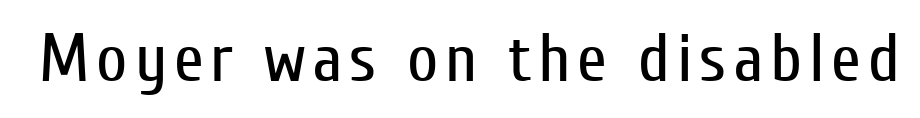
Q: Is the text bold? A: No.
Q: Is the text italic (slanted)? A: No, it is upright.
Q: Is the typeface a serif or a sans-serif typeface? A: Sans-serif.
Q: Is the text underlined? A: No.
Q: Width (condensed, normal, or wide)? A: Condensed.
Q: Stroke contrast? A: Low.
Q: x-height? A: Medium.
Q: Monospaced? A: No.
